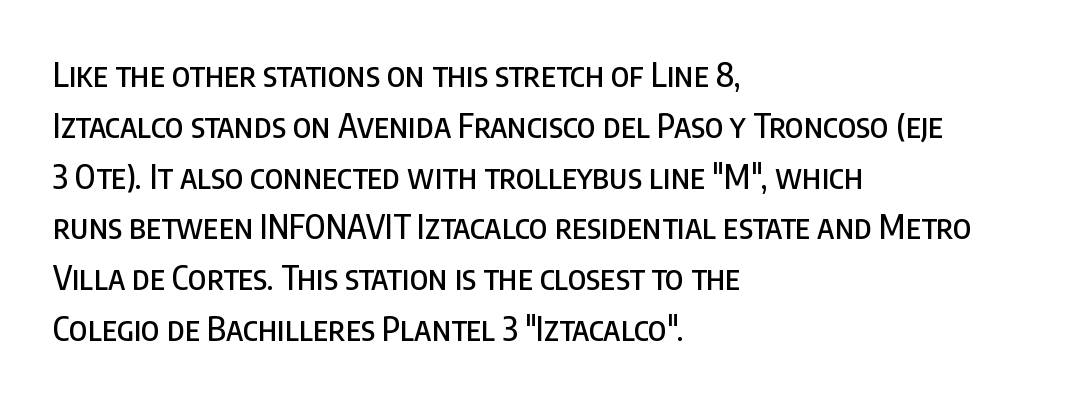
{"serif": "no", "italic": "no", "width": "condensed", "stroke_contrast": "low", "x_height": "large", "monospaced": "no", "underline": "no", "align": "left", "line_spacing": "normal", "line_spacing_ratio": 1.54, "letter_spacing": "normal", "letter_spacing_em": 0.0, "glyph_px": 33}
